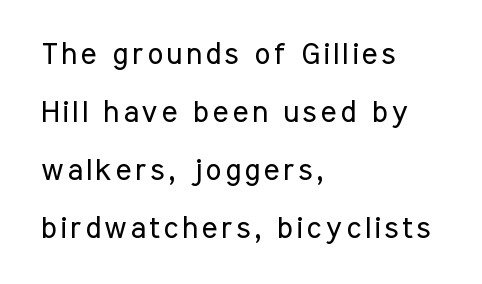
Q: Is the text bold? A: No.
Q: Is the text italic (slanted)? A: No, it is upright.
Q: Is the typeface a serif or a sans-serif typeface? A: Sans-serif.
Q: Is the text underlined? A: No.
Q: How is the paragraph aligned? A: Left-aligned.
Q: Is the spacing between lines tight, normal or loose? A: Loose.
Q: Width (condensed, normal, or wide)? A: Condensed.
Q: Stroke contrast? A: Low.
Q: x-height? A: Medium.
Q: Monospaced? A: No.
